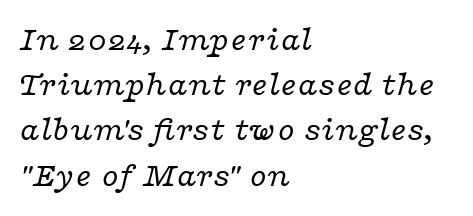
{"serif": "yes", "italic": "yes", "lean": "right", "slant_degrees": 16, "bold": "no", "weight": "regular", "width": "wide", "stroke_contrast": "low", "x_height": "medium", "monospaced": "no", "underline": "no", "align": "left", "line_spacing": "normal", "line_spacing_ratio": 1.33, "letter_spacing": "normal", "letter_spacing_em": 0.0, "glyph_px": 34}
